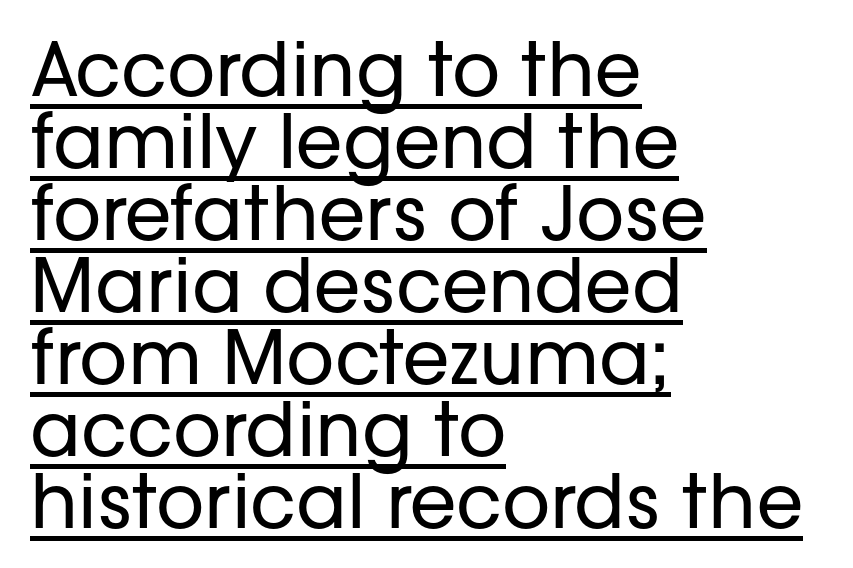
Q: Is the text bold? A: No.
Q: Is the text italic (slanted)? A: No, it is upright.
Q: Is the typeface a serif or a sans-serif typeface? A: Sans-serif.
Q: Is the text underlined? A: Yes.
Q: How is the paragraph aligned? A: Left-aligned.
Q: Is the spacing between letters normal or unusually wide? A: Normal.
Q: Is the spacing between lines tight, normal or loose? A: Tight.
Q: Width (condensed, normal, or wide)? A: Normal.
Q: Stroke contrast? A: Low.
Q: x-height? A: Medium.
Q: Monospaced? A: No.
